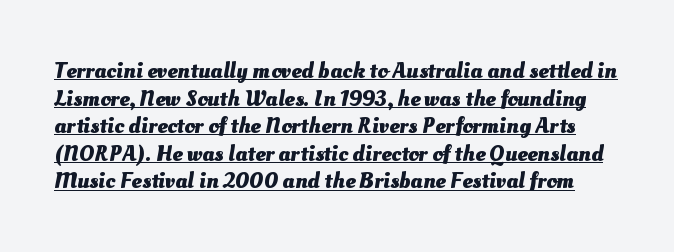
Q: Is the text bold? A: Yes.
Q: Is the text underlined? A: Yes.
Q: Is the spacing between letters normal or unusually wide? A: Normal.
